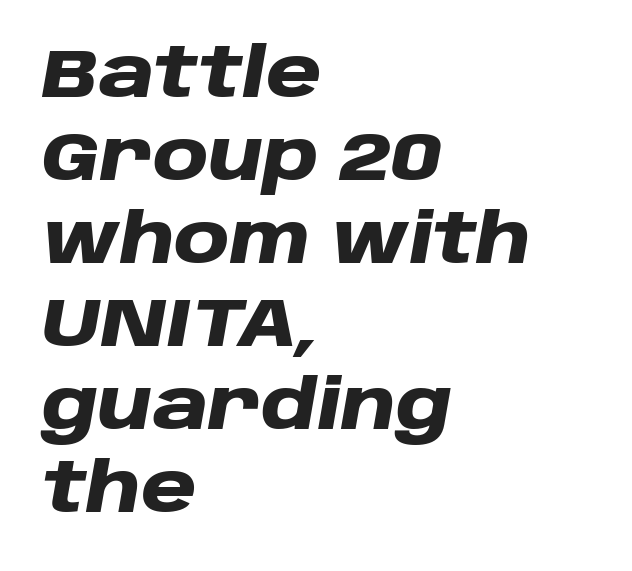
Observe the lean: these are italic letterforms. Each word holds together tightly as a unit, with standard inter-letter gaps. Pretty heavy lettering here — definitely bold. Beneath every word, the page is bare. You could not count columns in this text — the font is proportionally spaced. These lines stack with their left ends in a neat column.
